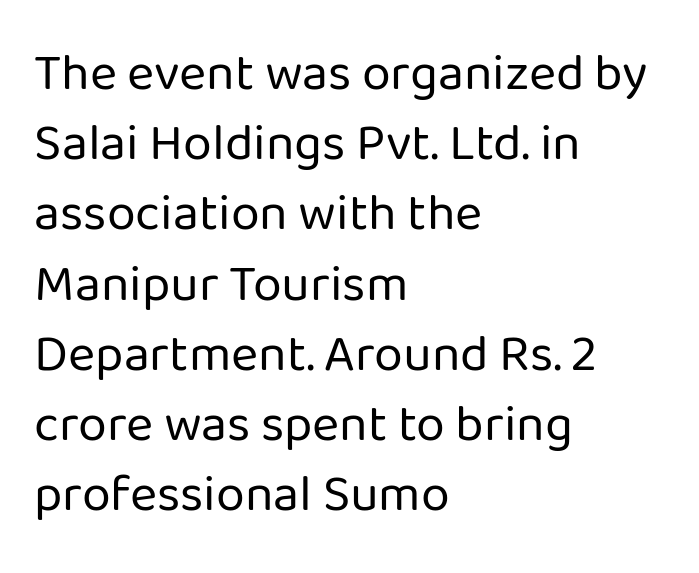
Q: Is the text bold? A: No.
Q: Is the text italic (slanted)? A: No, it is upright.
Q: Is the typeface a serif or a sans-serif typeface? A: Sans-serif.
Q: Is the text underlined? A: No.
Q: How is the paragraph aligned? A: Left-aligned.
Q: Is the spacing between letters normal or unusually wide? A: Normal.
Q: Is the spacing between lines tight, normal or loose? A: Normal.
Q: Width (condensed, normal, or wide)? A: Normal.
Q: Stroke contrast? A: Low.
Q: x-height? A: Medium.
Q: Monospaced? A: No.
